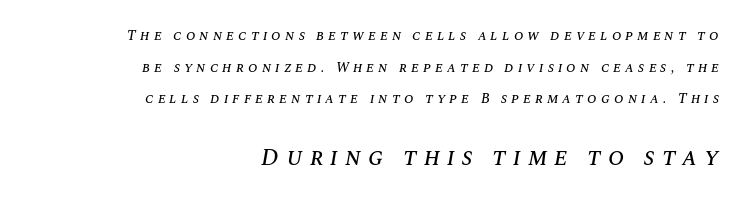
The image shows 24 px text type, italic (leaning right); set right-aligned, loose line spacing (2.26x), unusually wide letter spacing (+0.29 em), not underlined; the second (bottom) block is 1.71x larger.
